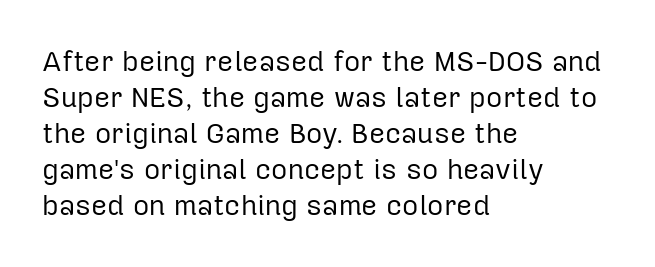
Q: Is the text bold? A: No.
Q: Is the text italic (slanted)? A: No, it is upright.
Q: Is the typeface a serif or a sans-serif typeface? A: Sans-serif.
Q: Is the text underlined? A: No.
Q: How is the paragraph aligned? A: Left-aligned.
Q: Is the spacing between letters normal or unusually wide? A: Normal.
Q: Is the spacing between lines tight, normal or loose? A: Normal.
Q: Width (condensed, normal, or wide)? A: Normal.
Q: Stroke contrast? A: Low.
Q: x-height? A: Medium.
Q: Monospaced? A: No.
